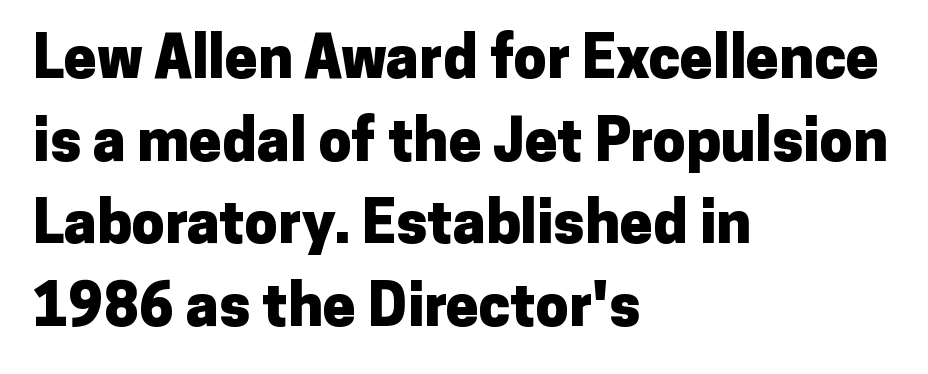
Q: Is the text bold? A: Yes.
Q: Is the text italic (slanted)? A: No, it is upright.
Q: Is the typeface a serif or a sans-serif typeface? A: Sans-serif.
Q: Is the text underlined? A: No.
Q: How is the paragraph aligned? A: Left-aligned.
Q: Is the spacing between letters normal or unusually wide? A: Normal.
Q: Is the spacing between lines tight, normal or loose? A: Normal.
Q: Width (condensed, normal, or wide)? A: Normal.
Q: Stroke contrast? A: Low.
Q: x-height? A: Medium.
Q: Monospaced? A: No.
